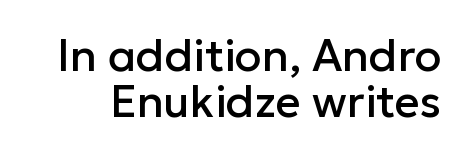
{"serif": "no", "italic": "no", "width": "normal", "stroke_contrast": "low", "x_height": "medium", "monospaced": "no", "underline": "no", "line_spacing": "tight", "line_spacing_ratio": 1.04, "letter_spacing": "normal", "letter_spacing_em": 0.0, "glyph_px": 44}
